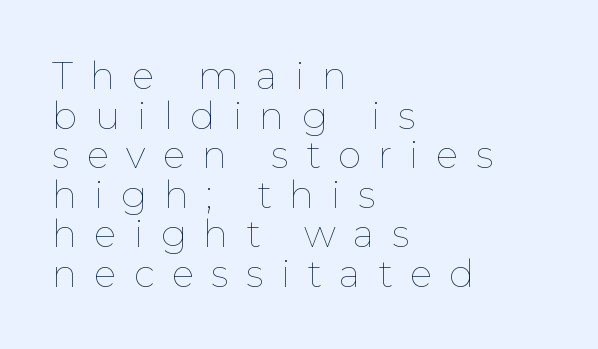
Q: Is the text bold? A: No.
Q: Is the text italic (slanted)? A: No, it is upright.
Q: Is the text underlined? A: No.
Q: How is the paragraph aligned? A: Left-aligned.
Q: Is the spacing between letters normal or unusually wide? A: Unusually wide.
Q: Is the spacing between lines tight, normal or loose? A: Tight.
Q: Width (condensed, normal, or wide)? A: Normal.
Q: Stroke contrast? A: Low.
Q: x-height? A: Medium.
Q: Monospaced? A: No.
